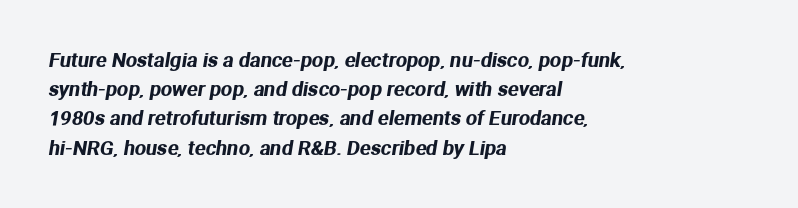
The image shows 20 px text type; set left-aligned, normal line spacing (1.46x), normal letter spacing, not underlined.
